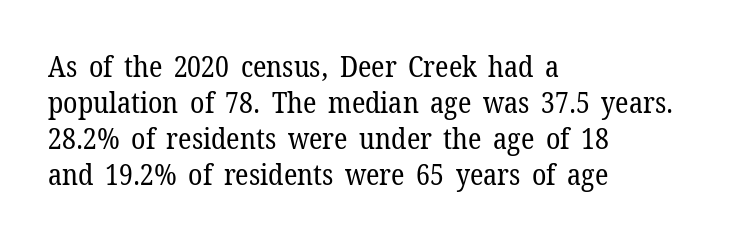
{"serif": "yes", "italic": "no", "bold": "no", "weight": "regular", "width": "normal", "stroke_contrast": "low", "x_height": "medium", "monospaced": "no", "underline": "no", "align": "left", "line_spacing_ratio": 1.24, "letter_spacing": "normal", "letter_spacing_em": 0.0, "glyph_px": 29}
